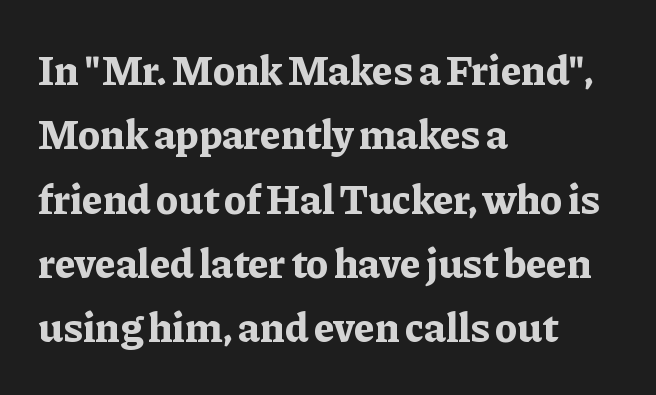
The image shows 42 px bold serif type, upright; set left-aligned, normal line spacing (1.53x), normal letter spacing, not underlined; low stroke contrast and a medium x-height.
